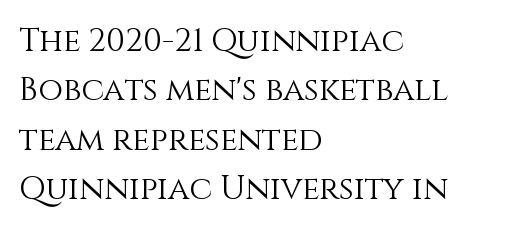
The image shows 32 px light type, upright; set left-aligned, normal line spacing (1.54x), normal letter spacing, not underlined; medium stroke contrast and a large x-height.
